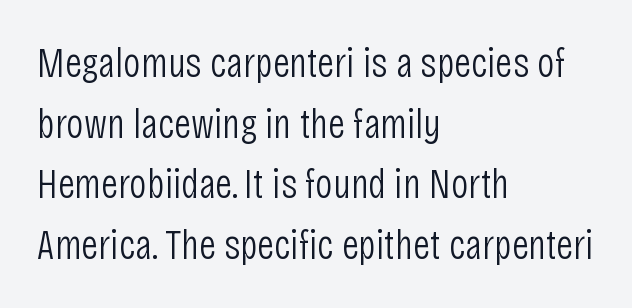
The image shows 43 px light, condensed sans-serif type, upright; set left-aligned, normal line spacing (1.41x), normal letter spacing, not underlined; low stroke contrast and a large x-height.
